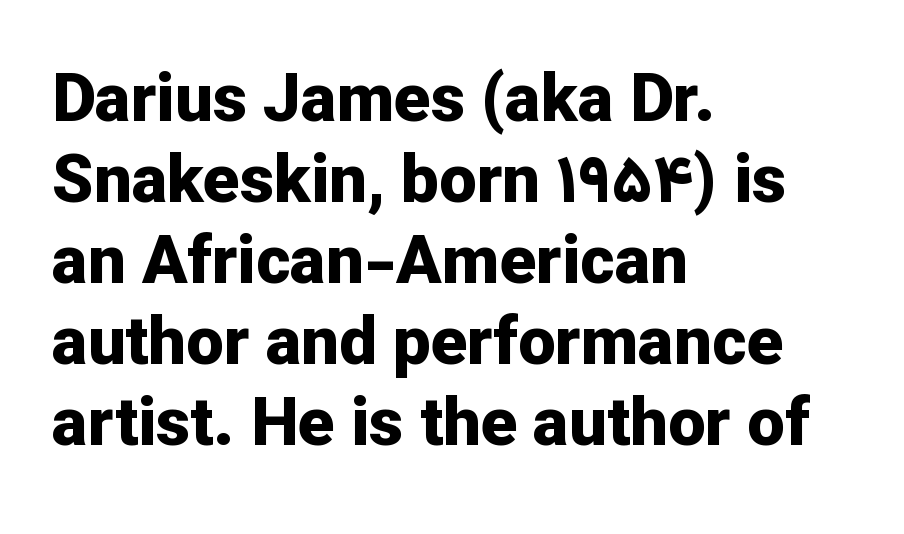
Q: Is the text bold? A: Yes.
Q: Is the text italic (slanted)? A: No, it is upright.
Q: Is the typeface a serif or a sans-serif typeface? A: Sans-serif.
Q: Is the text underlined? A: No.
Q: How is the paragraph aligned? A: Left-aligned.
Q: Is the spacing between letters normal or unusually wide? A: Normal.
Q: Width (condensed, normal, or wide)? A: Normal.
Q: Stroke contrast? A: Low.
Q: x-height? A: Medium.
Q: Monospaced? A: No.
